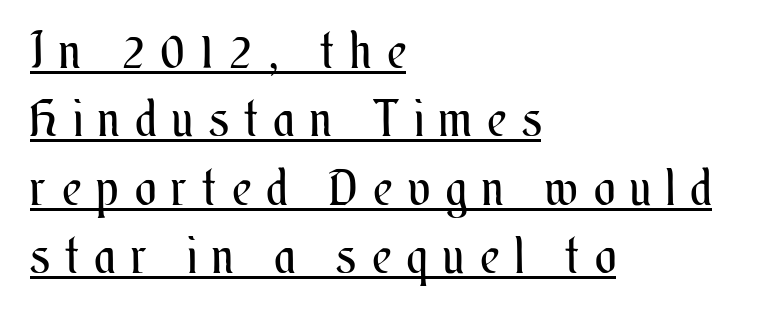
{"italic": "no", "bold": "no", "weight": "regular", "width": "condensed", "stroke_contrast": "medium", "x_height": "small", "monospaced": "no", "underline": "yes", "align": "left", "line_spacing": "normal", "line_spacing_ratio": 1.37, "letter_spacing": "wide", "letter_spacing_em": 0.32, "glyph_px": 50}
